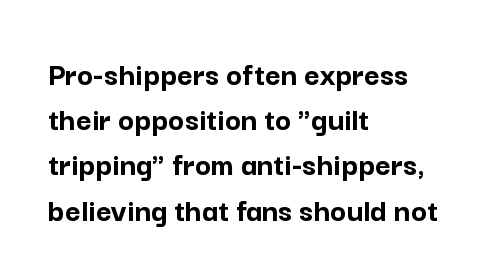
The image shows 34 px semibold sans-serif type, upright; set left-aligned, normal line spacing (1.33x), normal letter spacing, not underlined; low stroke contrast and a medium x-height.
